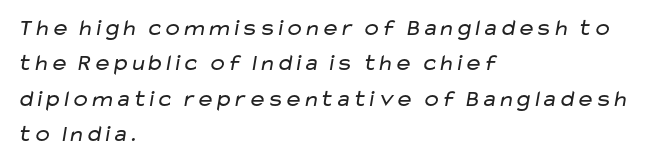
{"bold": "no", "underline": "no", "align": "left", "line_spacing": "normal", "line_spacing_ratio": 1.54, "letter_spacing": "normal", "letter_spacing_em": 0.0, "glyph_px": 23}
